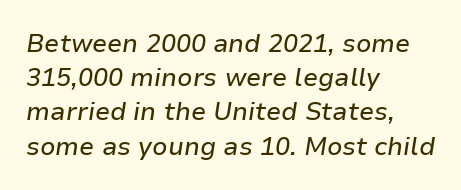
The passage shown is not underscored anywhere. These lines stack with their left ends in a neat column. Compared with ordinary roman type, these characters are visibly tilted. Leading matches the norm, producing a regular column.
